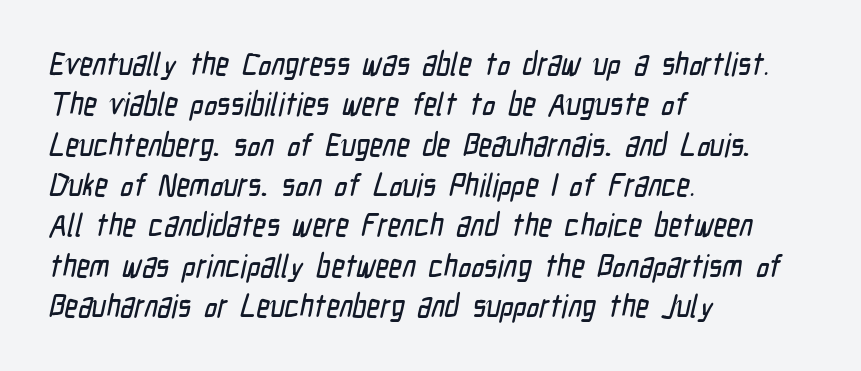
Q: Is the typeface a serif or a sans-serif typeface? A: Sans-serif.
Q: Is the text underlined? A: No.
Q: How is the paragraph aligned? A: Left-aligned.
Q: Is the spacing between letters normal or unusually wide? A: Normal.
Q: Is the spacing between lines tight, normal or loose? A: Normal.
Q: Width (condensed, normal, or wide)? A: Condensed.
Q: Stroke contrast? A: Low.
Q: x-height? A: Medium.
Q: Monospaced? A: No.
